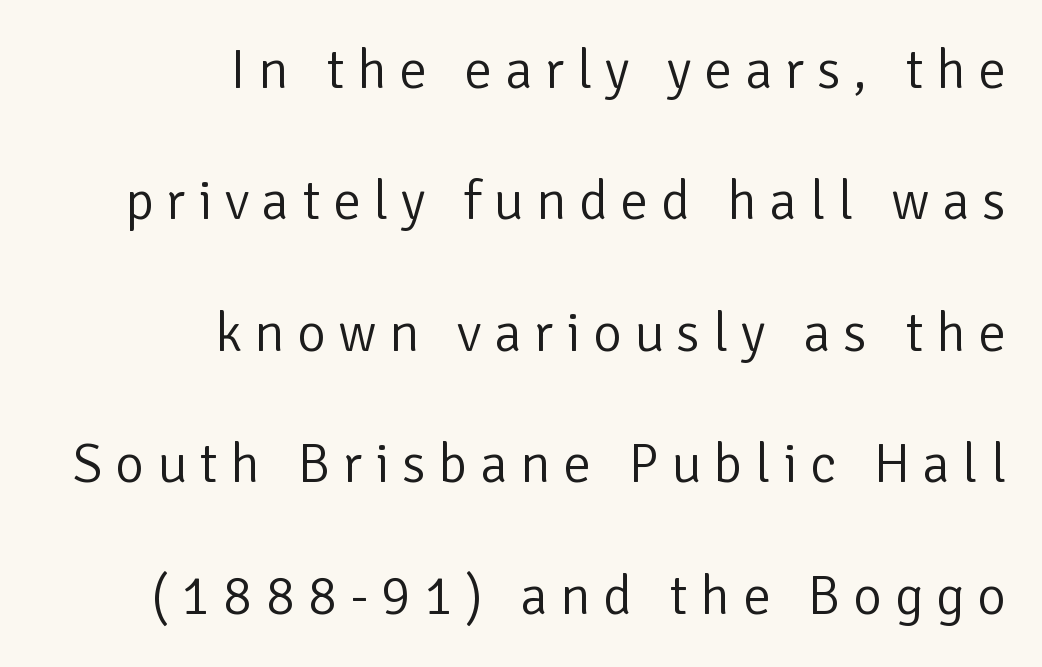
Q: Is the text bold? A: No.
Q: Is the text italic (slanted)? A: No, it is upright.
Q: Is the typeface a serif or a sans-serif typeface? A: Sans-serif.
Q: Is the text underlined? A: No.
Q: How is the paragraph aligned? A: Right-aligned.
Q: Is the spacing between letters normal or unusually wide? A: Unusually wide.
Q: Is the spacing between lines tight, normal or loose? A: Loose.
Q: Width (condensed, normal, or wide)? A: Normal.
Q: Stroke contrast? A: Low.
Q: x-height? A: Medium.
Q: Monospaced? A: No.
